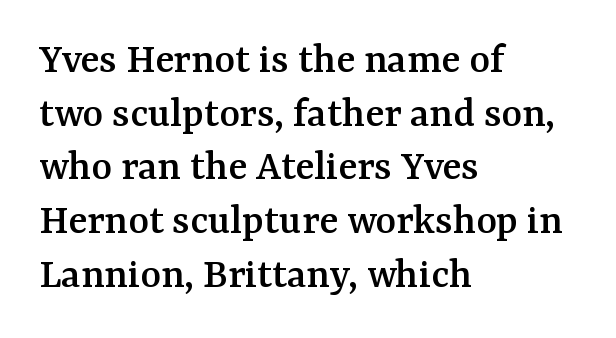
Spacing between characters is what you'd get straight out of the box. The space directly below the letters is spotless. This sample is left-justified, so line endings fall wherever the words run out. The rendering uses natural spacing where letterforms have individual widths. In terms of posture, this sample is upright.
